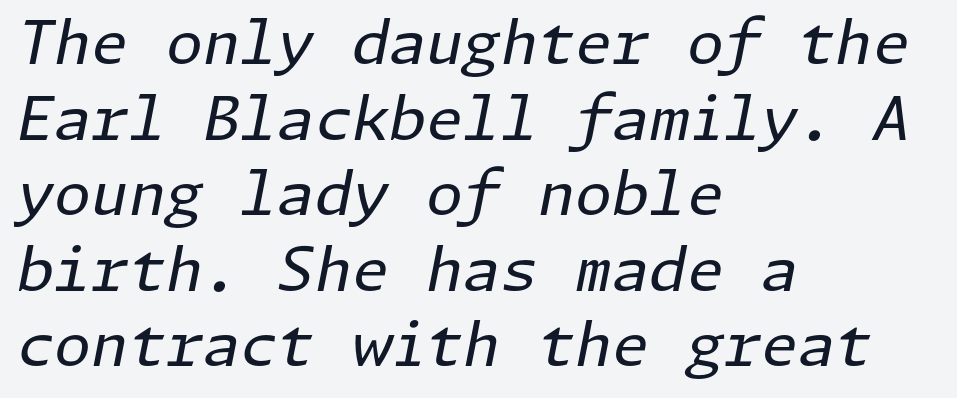
Q: Is the text bold? A: No.
Q: Is the text italic (slanted)? A: Yes, it leans right by about 11 degrees.
Q: Is the text underlined? A: No.
Q: How is the paragraph aligned? A: Left-aligned.
Q: Is the spacing between letters normal or unusually wide? A: Normal.
Q: Is the spacing between lines tight, normal or loose? A: Normal.
Q: Width (condensed, normal, or wide)? A: Normal.
Q: Stroke contrast? A: Low.
Q: x-height? A: Medium.
